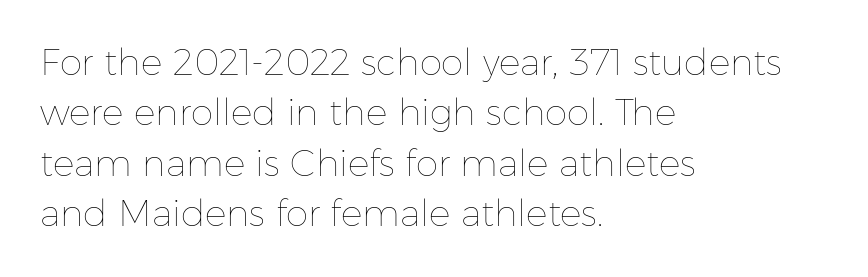
Q: Is the text bold? A: No.
Q: Is the text italic (slanted)? A: No, it is upright.
Q: Is the text underlined? A: No.
Q: How is the paragraph aligned? A: Left-aligned.
Q: Is the spacing between letters normal or unusually wide? A: Normal.
Q: Is the spacing between lines tight, normal or loose? A: Normal.
Q: Width (condensed, normal, or wide)? A: Normal.
Q: Stroke contrast? A: Low.
Q: x-height? A: Medium.
Q: Monospaced? A: No.
